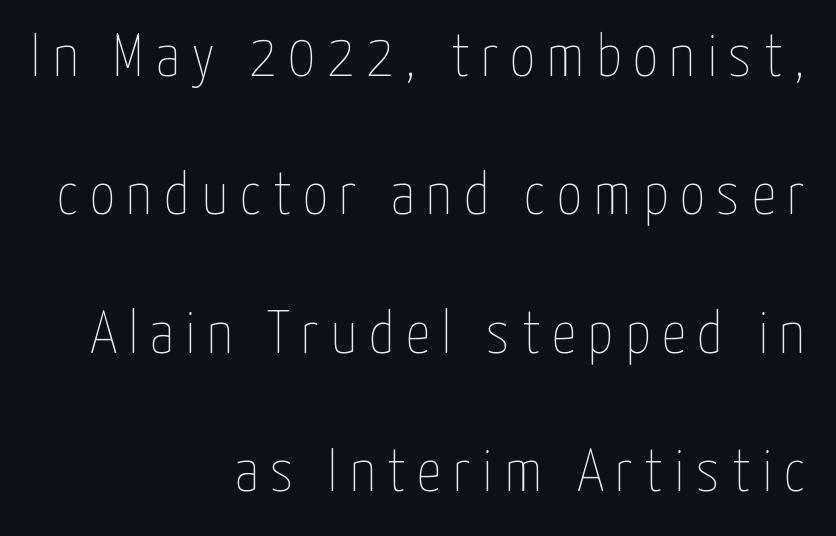
Q: Is the text bold? A: No.
Q: Is the text italic (slanted)? A: No, it is upright.
Q: Is the text underlined? A: No.
Q: How is the paragraph aligned? A: Right-aligned.
Q: Is the spacing between lines tight, normal or loose? A: Loose.
Q: Width (condensed, normal, or wide)? A: Condensed.
Q: Stroke contrast? A: Low.
Q: x-height? A: Medium.
Q: Monospaced? A: No.
